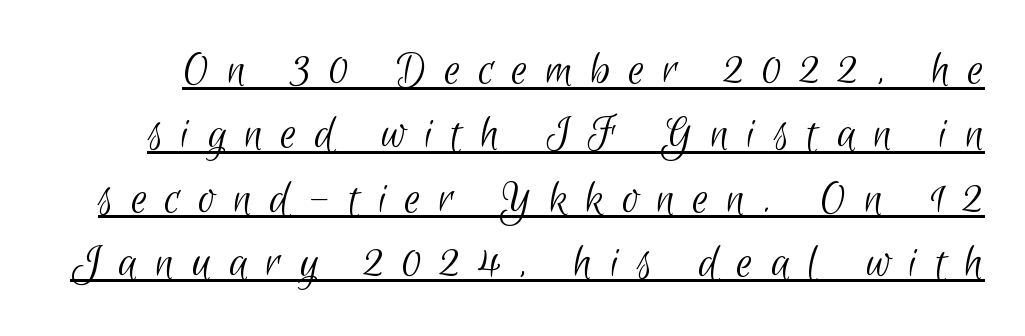
The image shows 51 px light, condensed sans-serif type; set normal line spacing (1.26x), unusually wide letter spacing (+0.35 em), underlined; low stroke contrast and a small x-height.
